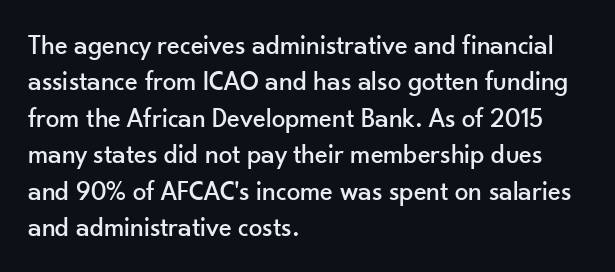
Tracking value appears to be zero — textbook default spacing. The type sits square on the baseline with zero lean. A clean baseline with only descenders dipping below it. Is the block centered? No — it sits flush against the left margin. Notice how descenders clear the ascenders below comfortably — that's standard leading.
